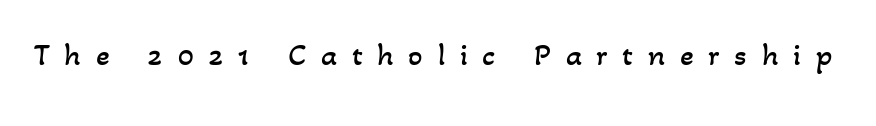
The image shows 32 px regular-weight type; set unusually wide letter spacing (+0.46 em), not underlined; low stroke contrast and a small x-height.
